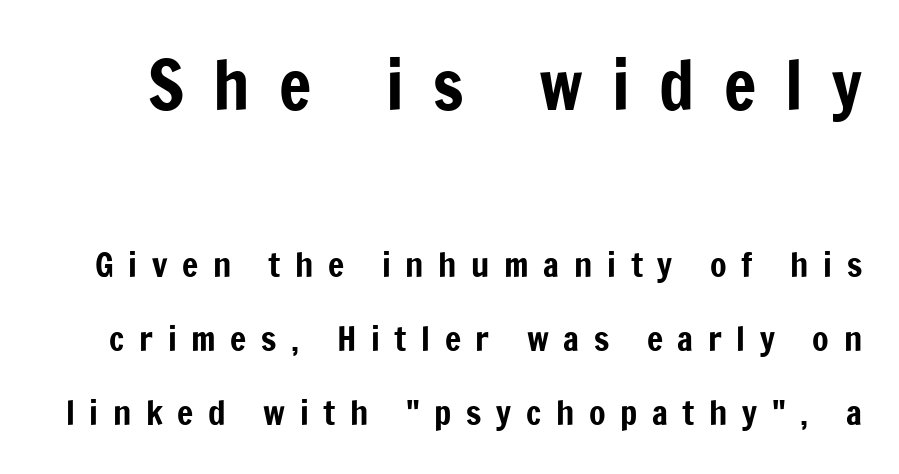
{"serif": "no", "italic": "no", "width": "condensed", "stroke_contrast": "low", "x_height": "medium", "monospaced": "no", "underline": "no", "line_spacing": "loose", "line_spacing_ratio": 2.18, "letter_spacing": "wide", "letter_spacing_em": 0.43, "larger_block": "first", "size_ratio": 2.0, "glyph_px": 68}
